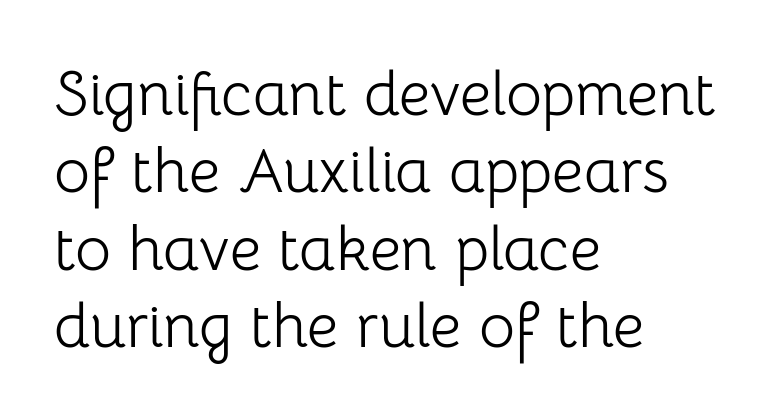
{"serif": "no", "italic": "no", "bold": "no", "weight": "light", "width": "normal", "stroke_contrast": "low", "x_height": "medium", "monospaced": "no", "underline": "no", "align": "left", "line_spacing": "normal", "line_spacing_ratio": 1.25, "letter_spacing": "normal", "letter_spacing_em": 0.0, "glyph_px": 62}
